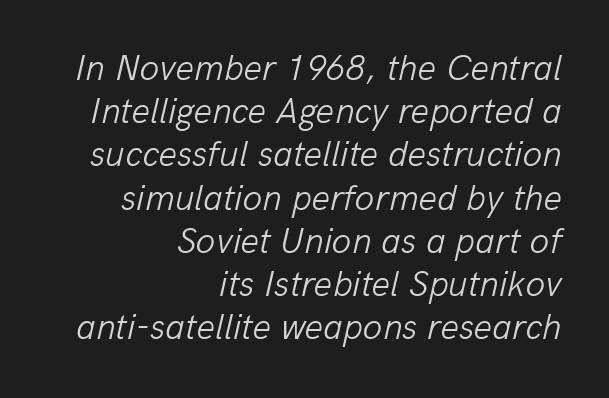
The image shows 36 px light type, italic (leaning right); set right-aligned, line spacing 1.2x, normal letter spacing, not underlined; low stroke contrast and a medium x-height.
